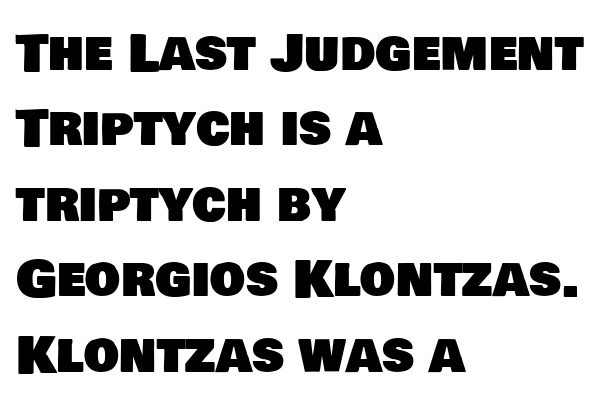
{"serif": "no", "width": "normal", "stroke_contrast": "low", "x_height": "large", "monospaced": "no", "underline": "no", "align": "left", "line_spacing": "normal", "line_spacing_ratio": 1.51, "letter_spacing": "normal", "letter_spacing_em": 0.0, "glyph_px": 50}
